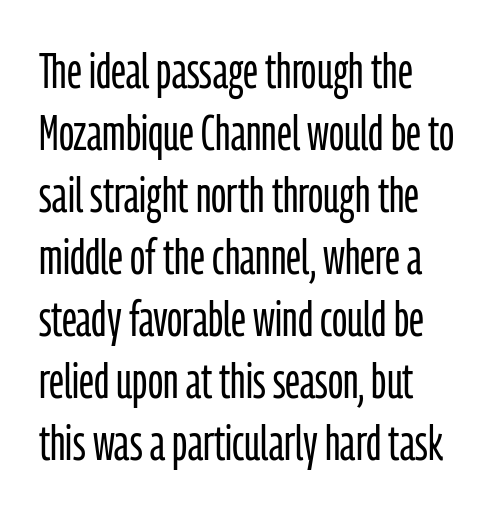
The text block is weighted toward the left margin, trailing off unevenly rightward. Look at the tracking — it's just the regular setting, nothing added. No word sits above an underline. Stem width sits at or under what a default text font uses.
